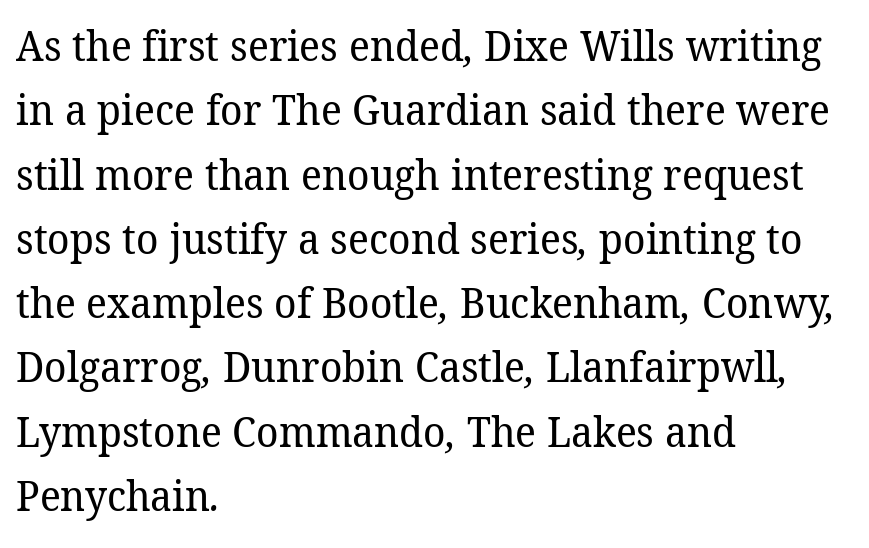
Letters rest on an invisible, unmarked baseline. Leading matches the norm, producing a regular column. The face used here is proportionally spaced, like ordinary book or web type. You can tell from the footed stems that serif type was used. Visually the block forms a straight wall on the left and a jagged coastline on the right.
